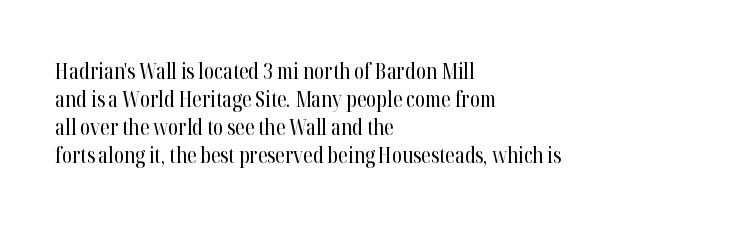
The image shows 22 px text type, upright; set left-aligned, normal line spacing (1.27x), normal letter spacing, not underlined.
